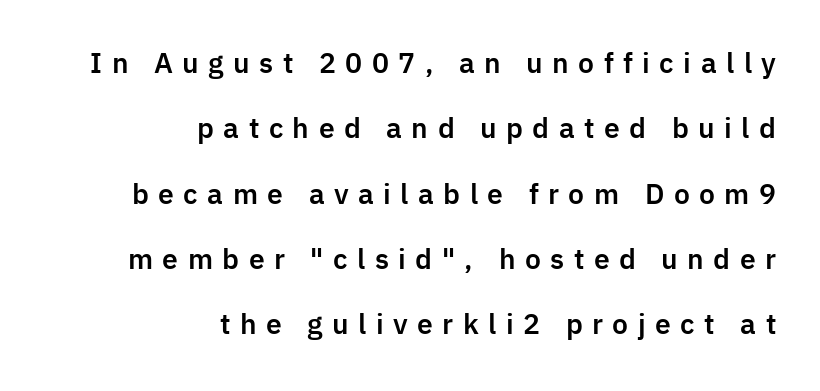
The image shows 27 px text type, upright; set right-aligned, loose line spacing (2.42x), unusually wide letter spacing (+0.35 em), not underlined.
